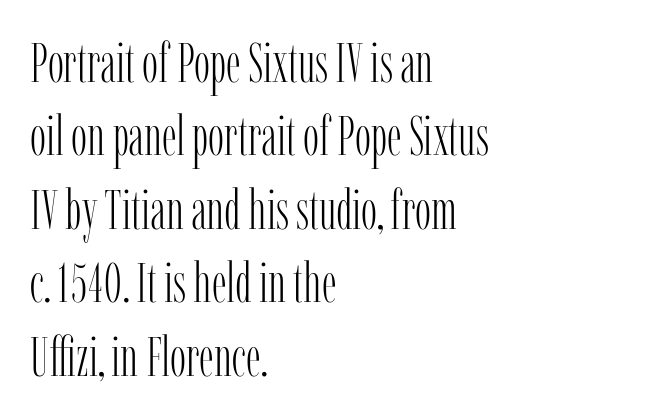
The characters display serif detailing at their extremities. Leading matches the norm, producing a regular column. This sample has the flowing, uneven cadence of proportional lettering. Descender tails drop into unmarked territory. Left-aligned paragraph, ragged on the right. Each word holds together tightly as a unit, with standard inter-letter gaps.
